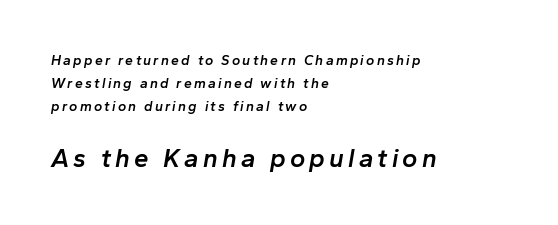
{"italic": "yes", "lean": "right", "slant_degrees": 10, "bold": "semi", "underline": "no", "align": "left", "line_spacing": "normal", "line_spacing_ratio": 1.66, "larger_block": "second", "size_ratio": 1.86, "glyph_px": 26}
